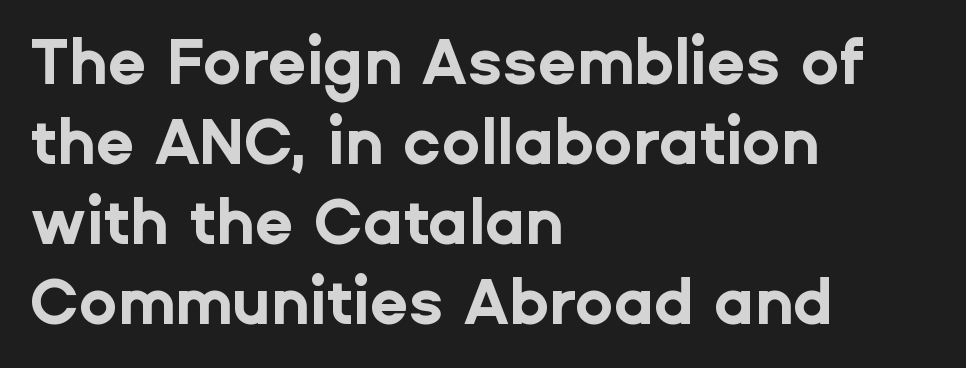
{"serif": "no", "italic": "no", "bold": "yes", "weight": "bold", "width": "normal", "stroke_contrast": "low", "x_height": "medium", "monospaced": "no", "underline": "no", "align": "left", "line_spacing": "normal", "line_spacing_ratio": 1.27, "letter_spacing": "normal", "letter_spacing_em": 0.0, "glyph_px": 63}
